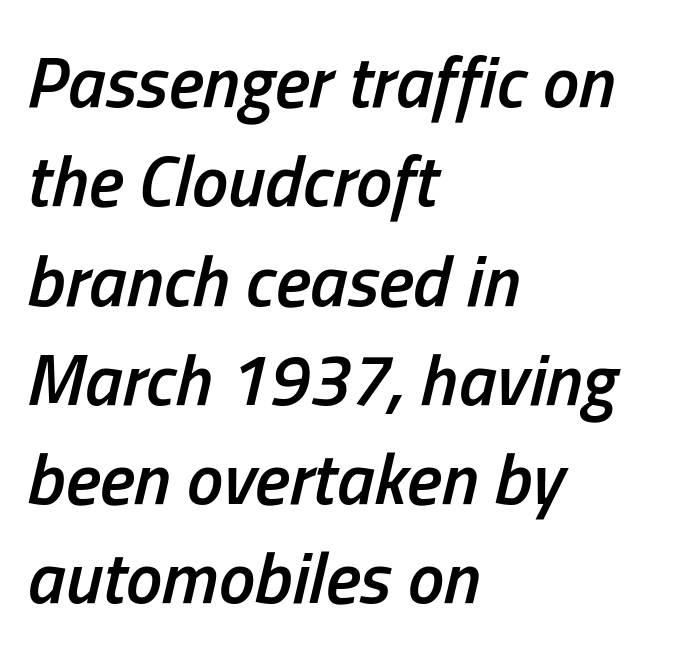
Q: Is the text bold? A: Semi-bold.
Q: Is the text italic (slanted)? A: Yes, it leans right by about 13 degrees.
Q: Is the text underlined? A: No.
Q: How is the paragraph aligned? A: Left-aligned.
Q: Is the spacing between letters normal or unusually wide? A: Normal.
Q: Is the spacing between lines tight, normal or loose? A: Normal.
Q: Width (condensed, normal, or wide)? A: Condensed.
Q: Stroke contrast? A: Low.
Q: x-height? A: Medium.
Q: Monospaced? A: No.
